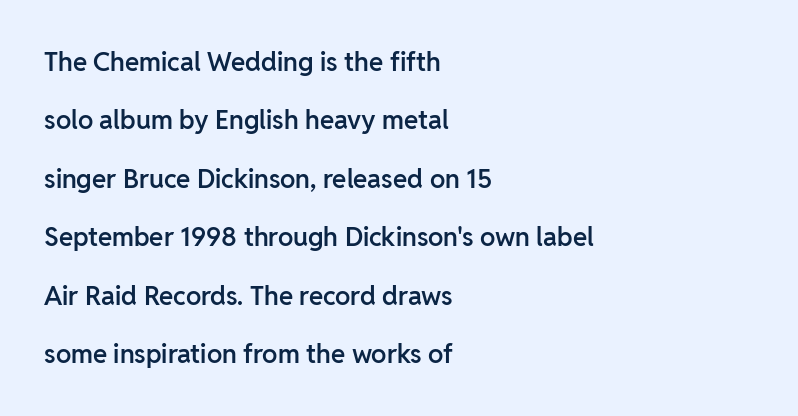
The image shows 26 px text type, upright; set left-aligned, loose line spacing (2.25x), normal letter spacing, not underlined.
